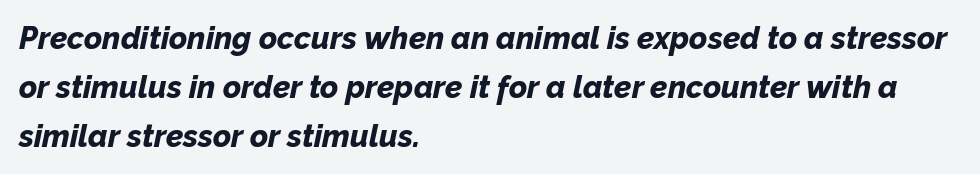
Q: Is the text bold? A: Yes.
Q: Is the text italic (slanted)? A: Yes, it leans right by about 12 degrees.
Q: Is the text underlined? A: No.
Q: How is the paragraph aligned? A: Left-aligned.
Q: Is the spacing between letters normal or unusually wide? A: Normal.
Q: Is the spacing between lines tight, normal or loose? A: Normal.
Q: Width (condensed, normal, or wide)? A: Normal.
Q: Stroke contrast? A: Low.
Q: x-height? A: Medium.
Q: Monospaced? A: No.
